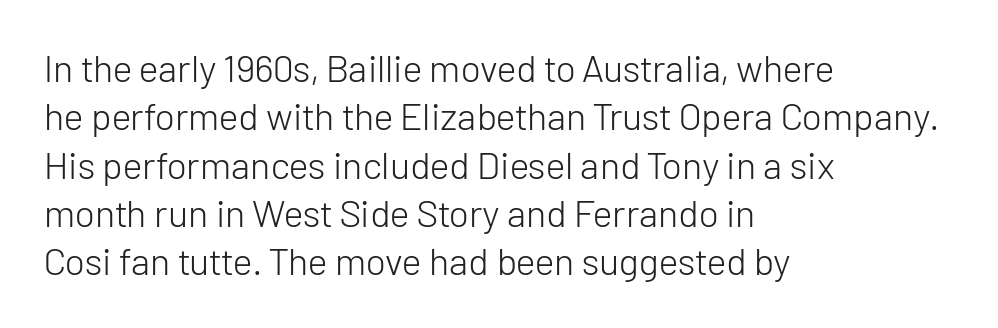
Q: Is the text bold? A: No.
Q: Is the text italic (slanted)? A: No, it is upright.
Q: Is the typeface a serif or a sans-serif typeface? A: Sans-serif.
Q: Is the text underlined? A: No.
Q: How is the paragraph aligned? A: Left-aligned.
Q: Is the spacing between letters normal or unusually wide? A: Normal.
Q: Is the spacing between lines tight, normal or loose? A: Normal.
Q: Width (condensed, normal, or wide)? A: Normal.
Q: Stroke contrast? A: Low.
Q: x-height? A: Medium.
Q: Monospaced? A: No.
